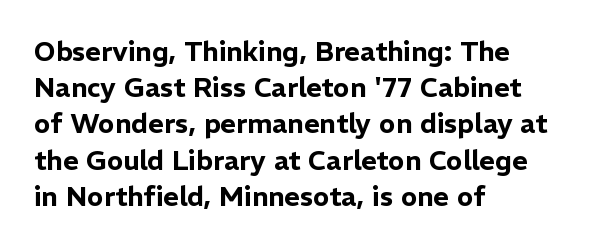
A normal amount of white space separates one row of letters from the next. Rendered with straight, roman letterforms. Rule under the text: the space is simply empty. Glyph-to-glyph distance matches everyday printed text. Horizontal alignment here is leftward, the default for most running prose.
